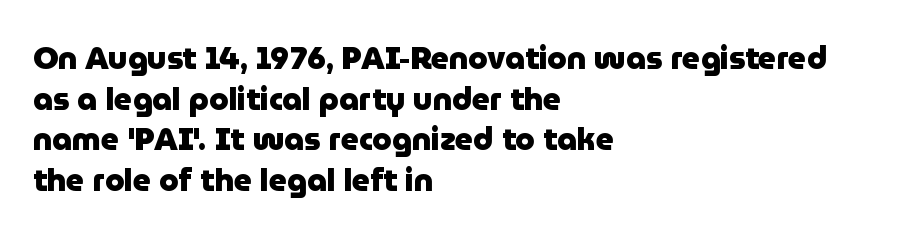
{"serif": "no", "italic": "no", "bold": "yes", "weight": "heavy", "width": "normal", "stroke_contrast": "low", "x_height": "medium", "monospaced": "no", "underline": "no", "align": "left", "line_spacing": "normal", "line_spacing_ratio": 1.31, "letter_spacing": "normal", "letter_spacing_em": 0.0, "glyph_px": 31}
